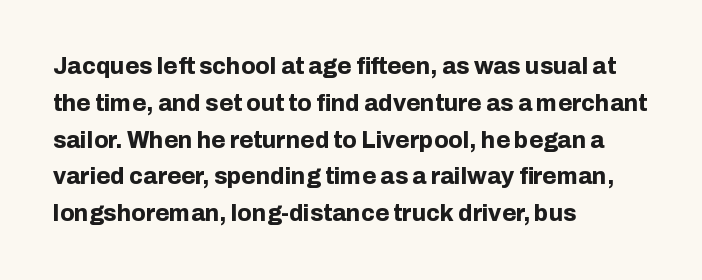
The passage shown stacks its lines at a standard gap. The rag falls on the right side of this text block. Nope, not italic — everything's standing straight. Rule under the text: the space is simply empty. The face used here is rendered with its standard letterfit.
